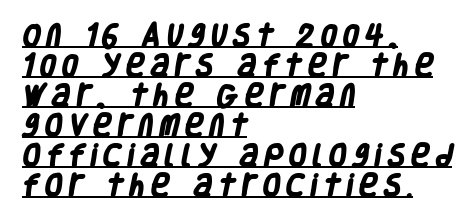
The image shows 25 px bold type; set left-aligned, line spacing 1.2x, unusually wide letter spacing (+0.26 em), underlined.
